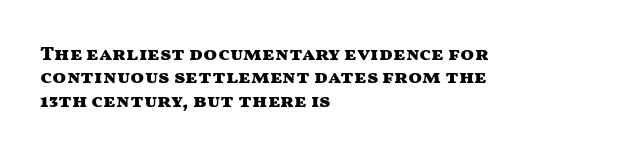
The type is set solid horizontally, with unmodified tracking. Which margin do the lines hug? The left one — the right edge is uneven. Underline: absent. Ordinary non-slanted type is in use. Pretty heavy lettering here — definitely bold.
